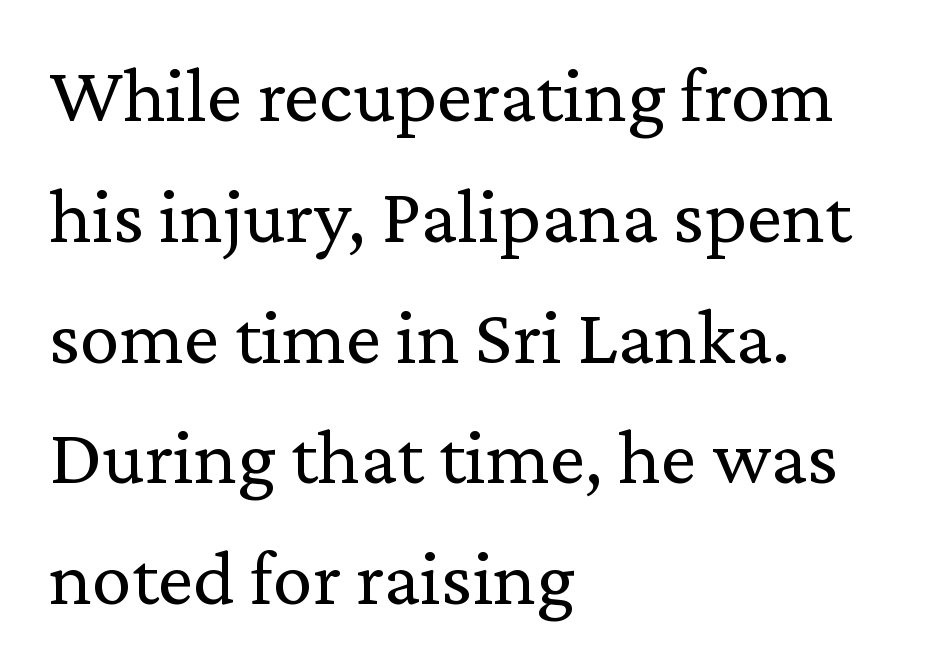
{"serif": "yes", "italic": "no", "bold": "no", "weight": "regular", "width": "normal", "stroke_contrast": "medium", "x_height": "medium", "monospaced": "no", "underline": "no", "align": "left", "line_spacing": "normal", "line_spacing_ratio": 1.51, "letter_spacing": "normal", "letter_spacing_em": 0.0, "glyph_px": 80}
